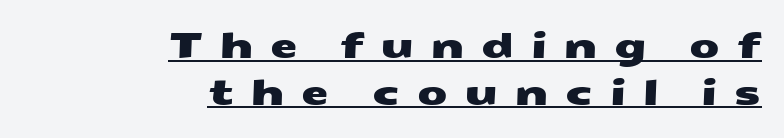
The image shows 35 px wide sans-serif type; set right-aligned, normal line spacing (1.33x), unusually wide letter spacing (+0.49 em), underlined; medium stroke contrast and a medium x-height.
